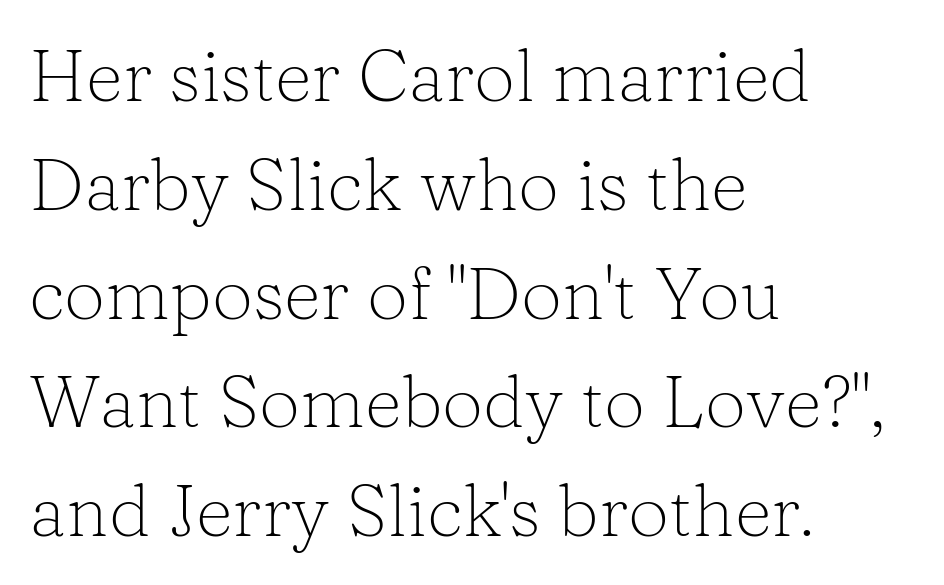
{"serif": "yes", "italic": "no", "bold": "no", "weight": "light", "width": "normal", "stroke_contrast": "low", "x_height": "medium", "monospaced": "no", "underline": "no", "align": "left", "line_spacing": "normal", "line_spacing_ratio": 1.49, "letter_spacing": "normal", "letter_spacing_em": 0.0, "glyph_px": 73}
